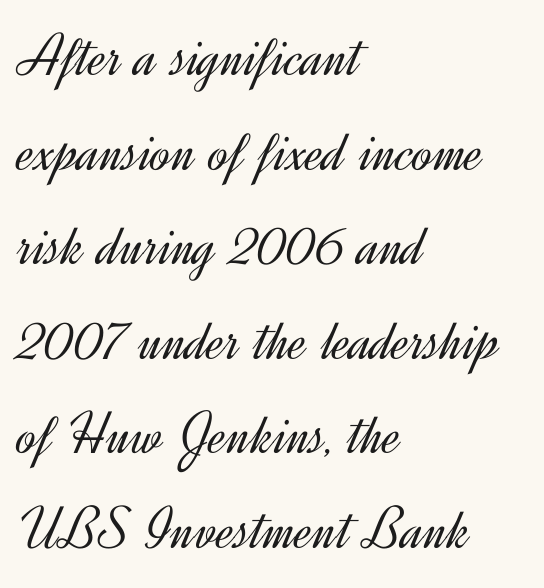
Q: Is the text bold? A: No.
Q: Is the text italic (slanted)? A: Yes.
Q: Is the typeface a serif or a sans-serif typeface? A: Sans-serif.
Q: Is the text underlined? A: No.
Q: How is the paragraph aligned? A: Left-aligned.
Q: Is the spacing between letters normal or unusually wide? A: Normal.
Q: Is the spacing between lines tight, normal or loose? A: Normal.
Q: Width (condensed, normal, or wide)? A: Normal.
Q: x-height? A: Small.
Q: Monospaced? A: No.
